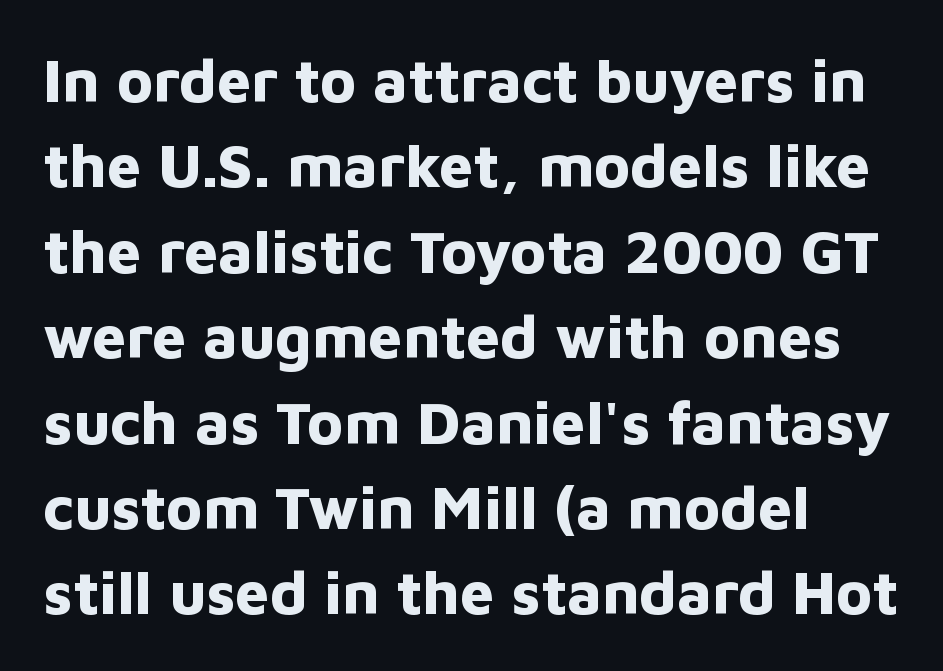
{"serif": "no", "italic": "no", "bold": "yes", "weight": "bold", "width": "normal", "stroke_contrast": "low", "x_height": "medium", "monospaced": "no", "underline": "no", "align": "left", "line_spacing": "normal", "line_spacing_ratio": 1.4, "letter_spacing": "normal", "letter_spacing_em": 0.0, "glyph_px": 61}
